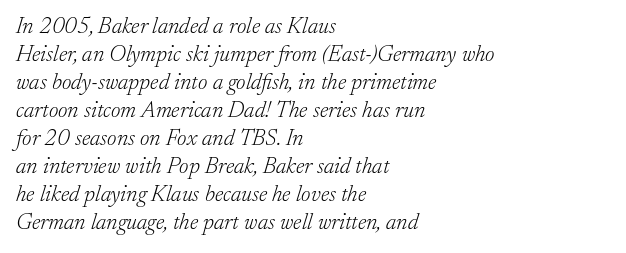
{"italic": "yes", "lean": "right", "slant_degrees": 17, "bold": "no", "underline": "no", "align": "left", "line_spacing_ratio": 1.22, "letter_spacing": "normal", "letter_spacing_em": 0.0, "glyph_px": 23}
